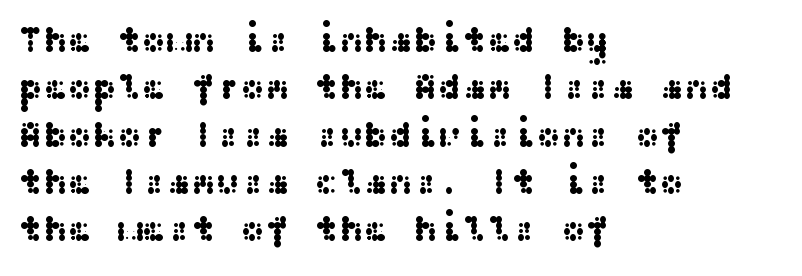
Nothing unusual about the tracking: characters are spaced as the font intends. Compared with typical paragraphs, the rows here are spaced about the same. These lines are composed in type without serifs. The zone under the glyphs is completely vacant.
